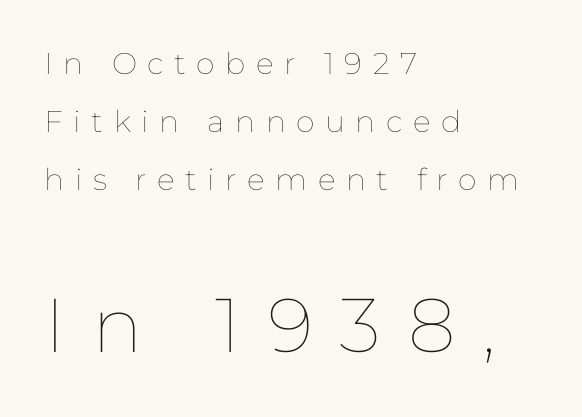
Q: Is the text bold? A: No.
Q: Is the text italic (slanted)? A: No, it is upright.
Q: Is the text underlined? A: No.
Q: How is the paragraph aligned? A: Left-aligned.
Q: Is the spacing between letters normal or unusually wide? A: Unusually wide.
Q: Is the spacing between lines tight, normal or loose? A: Loose.
Q: Which block of text is set in a larger size, the first (top) or the second (bottom)? A: The second (bottom) one.
Q: Width (condensed, normal, or wide)? A: Normal.
Q: Stroke contrast? A: Low.
Q: x-height? A: Medium.
Q: Monospaced? A: No.
